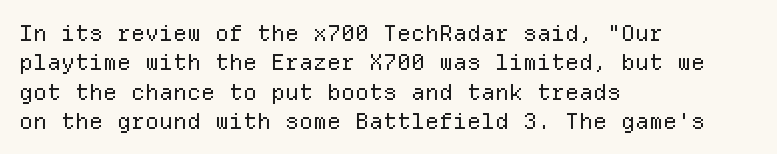
{"italic": "no", "bold": "no", "underline": "no", "align": "left", "line_spacing": "normal", "line_spacing_ratio": 1.33, "letter_spacing": "normal", "letter_spacing_em": 0.0, "glyph_px": 22}
